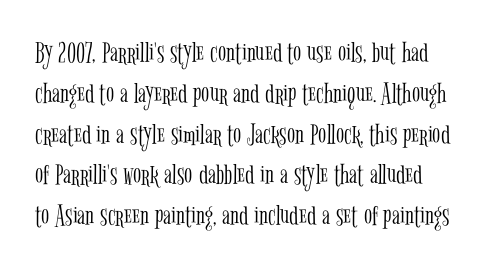
Q: Is the text bold? A: No.
Q: Is the text italic (slanted)? A: No, it is upright.
Q: Is the typeface a serif or a sans-serif typeface? A: Serif.
Q: Is the text underlined? A: No.
Q: Is the spacing between letters normal or unusually wide? A: Normal.
Q: Is the spacing between lines tight, normal or loose? A: Normal.
Q: Width (condensed, normal, or wide)? A: Condensed.
Q: Stroke contrast? A: Low.
Q: x-height? A: Medium.
Q: Monospaced? A: No.
